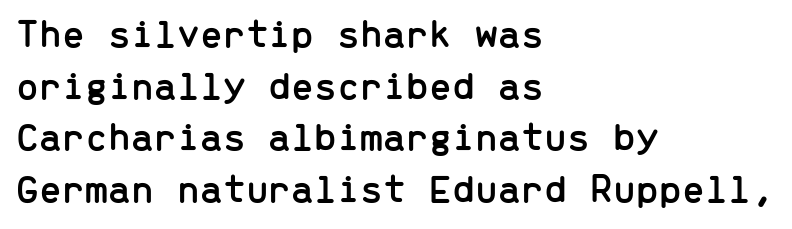
{"serif": "no", "italic": "no", "width": "normal", "stroke_contrast": "low", "x_height": "medium", "monospaced": "yes", "underline": "no", "align": "left", "line_spacing": "normal", "line_spacing_ratio": 1.26, "letter_spacing": "normal", "letter_spacing_em": 0.0, "glyph_px": 41}
